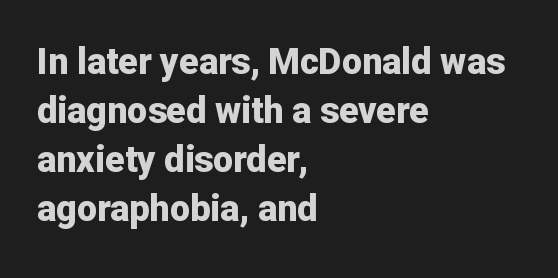
{"serif": "no", "italic": "no", "bold": "yes", "weight": "bold", "width": "normal", "stroke_contrast": "low", "x_height": "medium", "monospaced": "no", "underline": "no", "align": "left", "line_spacing": "normal", "line_spacing_ratio": 1.36, "letter_spacing": "normal", "letter_spacing_em": 0.0, "glyph_px": 36}
